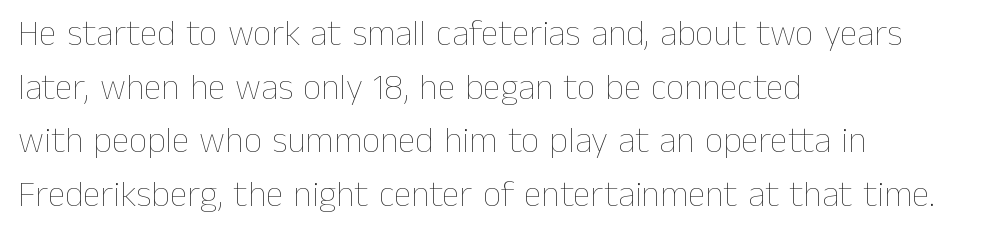
Characters remain perfectly vertical along every line. Think of a printed novel: that variable character pitch is what you see here. Notice how descenders clear the ascenders below comfortably — that's standard leading. Characters follow at the spacing the type designer built in. No word sits above an underline.
